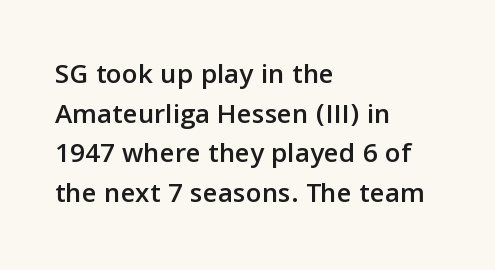
Rule under the text: the space is simply empty. Layout note: lines flush left. These lines were composed using upright roman letters. Do the characters align in a grid? No, the font is proportional. Note: no serifs on the glyphs.
